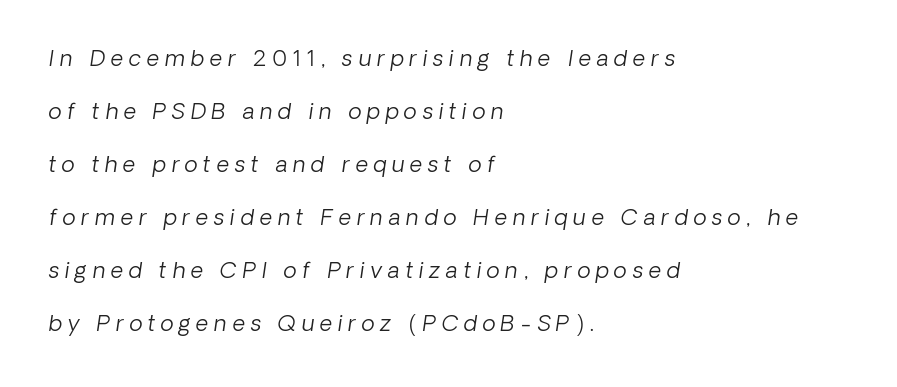
{"italic": "yes", "lean": "right", "slant_degrees": 8, "bold": "no", "underline": "no", "align": "left", "line_spacing": "loose", "line_spacing_ratio": 2.41, "letter_spacing": "wide", "letter_spacing_em": 0.26, "glyph_px": 22}
